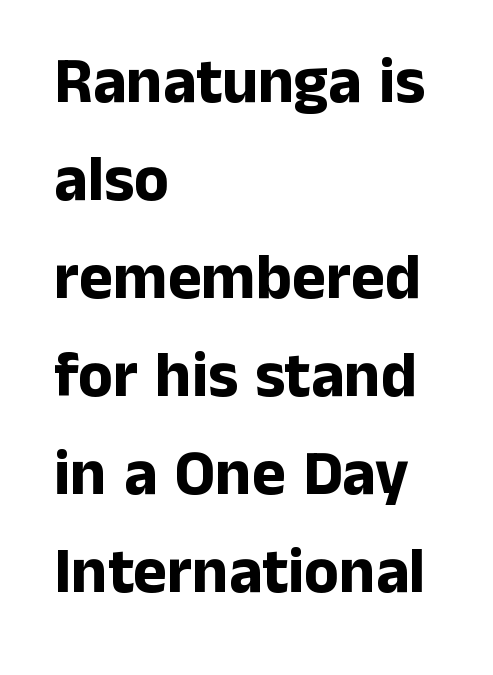
The image shows 64 px bold sans-serif type, upright; set left-aligned, normal line spacing (1.53x), normal letter spacing, not underlined; low stroke contrast and a medium x-height.
